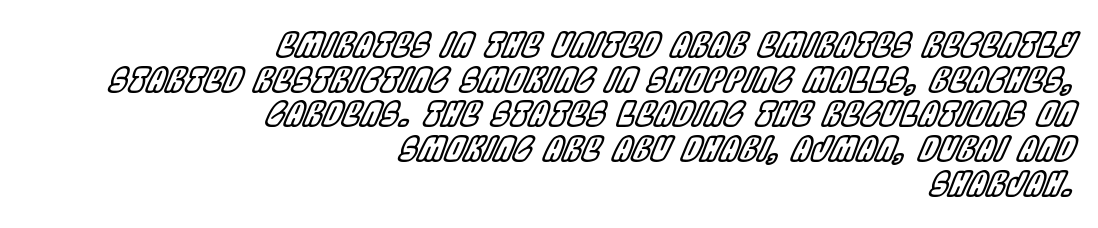
{"italic": "yes", "lean": "right", "slant_degrees": 22, "width": "condensed", "x_height": "large", "monospaced": "no", "underline": "no", "align": "right", "line_spacing": "tight", "line_spacing_ratio": 1.02, "letter_spacing": "normal", "letter_spacing_em": 0.0, "glyph_px": 34}
